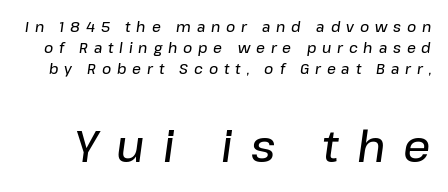
{"italic": "yes", "lean": "right", "slant_degrees": 8, "bold": "semi", "weight": "semibold", "width": "normal", "stroke_contrast": "low", "x_height": "medium", "monospaced": "no", "underline": "no", "line_spacing": "normal", "line_spacing_ratio": 1.51, "letter_spacing": "wide", "letter_spacing_em": 0.42, "larger_block": "second", "size_ratio": 3.07, "glyph_px": 43}
